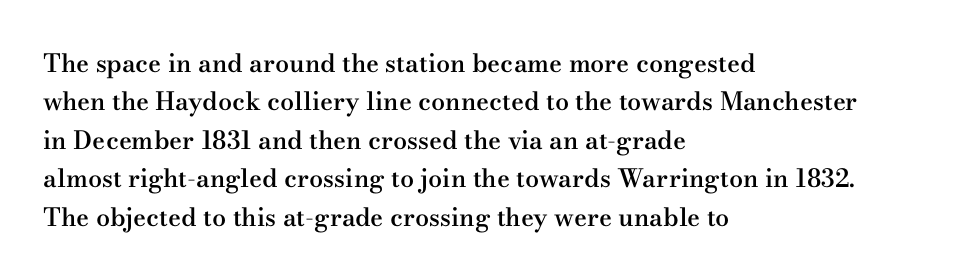
Q: Is the text bold? A: Semi-bold.
Q: Is the text italic (slanted)? A: No, it is upright.
Q: Is the text underlined? A: No.
Q: How is the paragraph aligned? A: Left-aligned.
Q: Is the spacing between letters normal or unusually wide? A: Normal.
Q: Is the spacing between lines tight, normal or loose? A: Normal.
